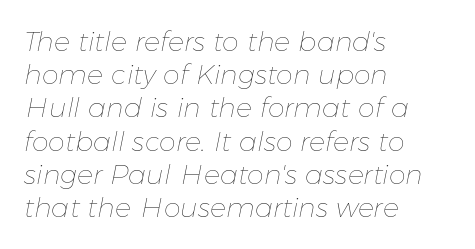
The image shows 27 px text type, italic (leaning right); set left-aligned, line spacing 1.23x, normal letter spacing, not underlined.
